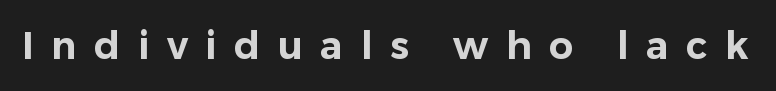
The image shows 38 px sans-serif type, upright; set unusually wide letter spacing (+0.46 em), not underlined; low stroke contrast and a medium x-height.
